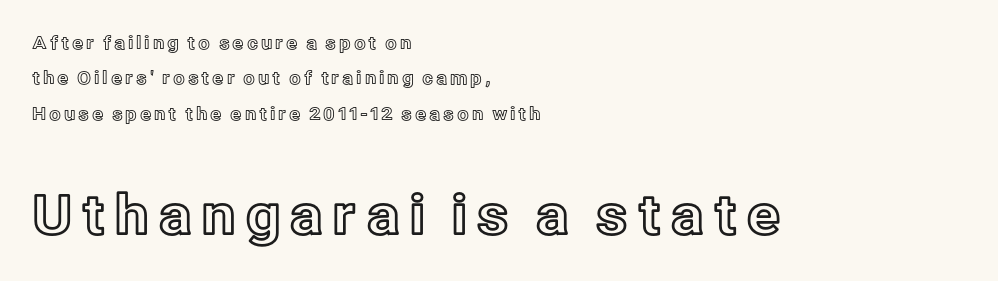
The image shows 55 px text type, upright; set left-aligned, loose line spacing (1.97x), not underlined; the second (bottom) block is 3.06x larger; a medium x-height.
